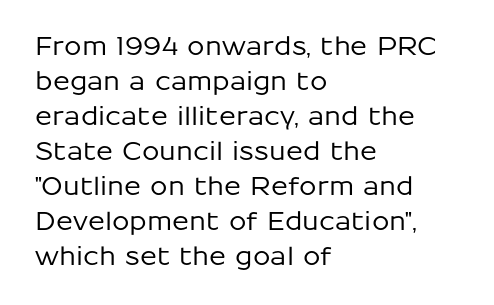
Q: Is the text italic (slanted)? A: No, it is upright.
Q: Is the text underlined? A: No.
Q: How is the paragraph aligned? A: Left-aligned.
Q: Is the spacing between letters normal or unusually wide? A: Normal.
Q: Is the spacing between lines tight, normal or loose? A: Normal.
